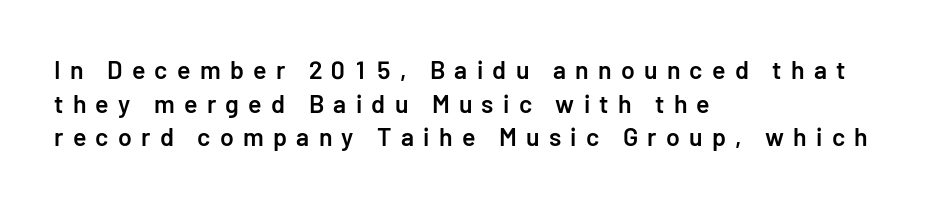
The image shows 25 px text type, upright; set left-aligned, normal line spacing (1.35x), unusually wide letter spacing (+0.37 em), not underlined.
